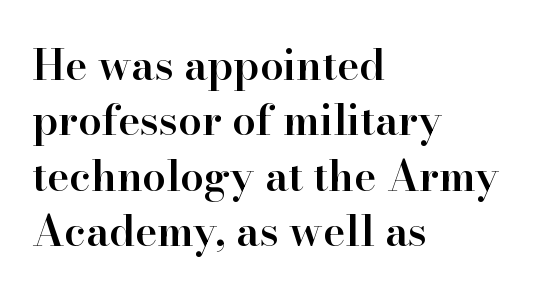
Q: Is the text bold? A: Semi-bold.
Q: Is the text italic (slanted)? A: No, it is upright.
Q: Is the typeface a serif or a sans-serif typeface? A: Serif.
Q: Is the text underlined? A: No.
Q: How is the paragraph aligned? A: Left-aligned.
Q: Is the spacing between letters normal or unusually wide? A: Normal.
Q: Is the spacing between lines tight, normal or loose? A: Normal.
Q: Width (condensed, normal, or wide)? A: Normal.
Q: Stroke contrast? A: High.
Q: x-height? A: Small.
Q: Monospaced? A: No.
